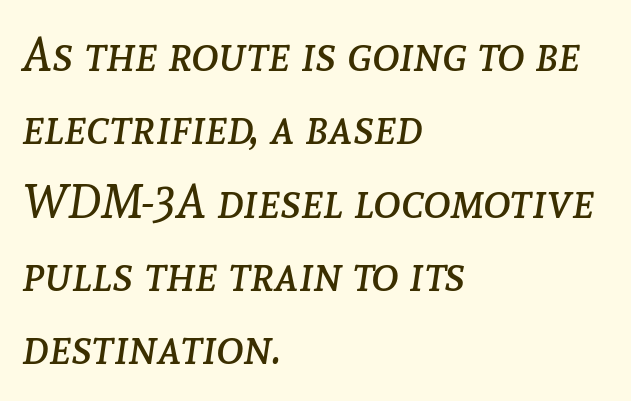
Q: Is the text bold? A: No.
Q: Is the text italic (slanted)? A: Yes, it leans right by about 8 degrees.
Q: Is the text underlined? A: No.
Q: How is the paragraph aligned? A: Left-aligned.
Q: Is the spacing between letters normal or unusually wide? A: Normal.
Q: Is the spacing between lines tight, normal or loose? A: Normal.
Q: Width (condensed, normal, or wide)? A: Normal.
Q: Stroke contrast? A: Low.
Q: x-height? A: Medium.
Q: Monospaced? A: No.
